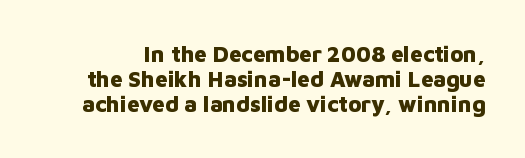
{"italic": "no", "bold": "yes", "underline": "no", "line_spacing": "tight", "line_spacing_ratio": 1.14, "letter_spacing": "normal", "letter_spacing_em": 0.0, "glyph_px": 22}
